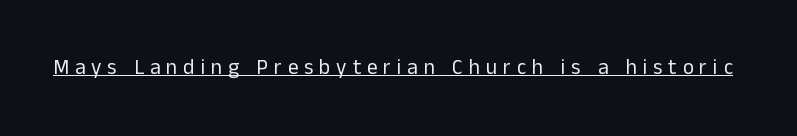
{"italic": "no", "bold": "no", "underline": "yes", "letter_spacing": "wide", "letter_spacing_em": 0.28, "glyph_px": 21}
